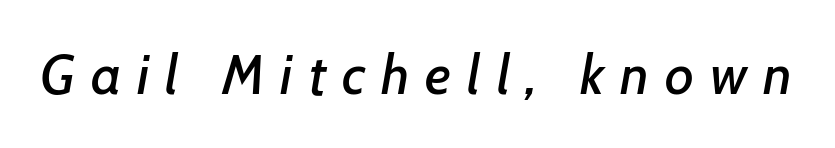
The image shows 55 px text type, italic (leaning right); set unusually wide letter spacing (+0.29 em), not underlined; low stroke contrast and a medium x-height.
